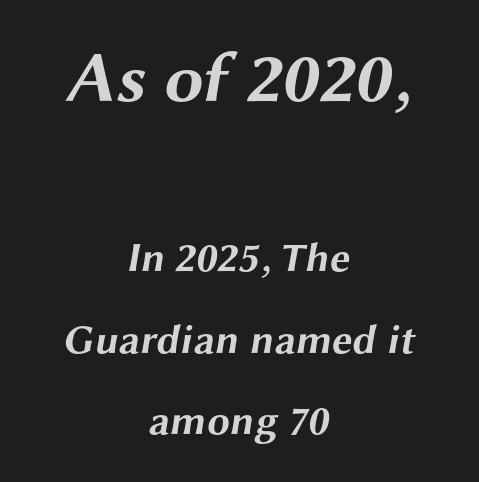
Each letter keeps its own natural width here, so spacing adapts to shape. The letters are bold, with thick, heavy strokes. Characters follow at the spacing the type designer built in. Which chunk is bigger? The first one — the top block dwarfs the bottom. Just letters on the line, the space beneath them empty. The typeface chosen for these lines omits serifs.
